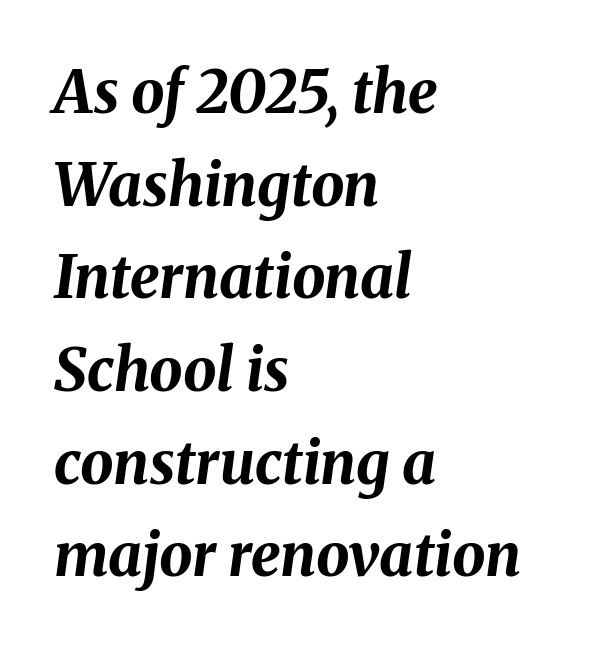
The image shows 59 px bold type, italic (leaning right); set left-aligned, normal line spacing (1.57x), normal letter spacing, not underlined; medium stroke contrast and a medium x-height.
